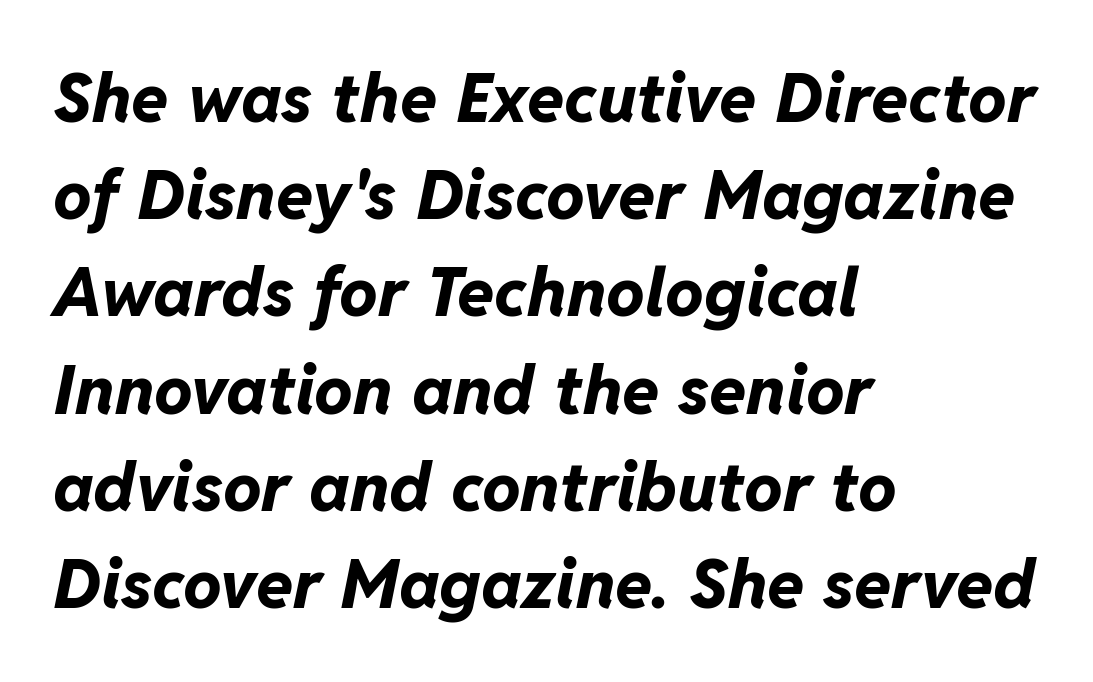
Q: Is the text bold? A: Yes.
Q: Is the text italic (slanted)? A: Yes, it leans right by about 11 degrees.
Q: Is the text underlined? A: No.
Q: How is the paragraph aligned? A: Left-aligned.
Q: Is the spacing between letters normal or unusually wide? A: Normal.
Q: Is the spacing between lines tight, normal or loose? A: Normal.
Q: Width (condensed, normal, or wide)? A: Normal.
Q: Stroke contrast? A: Low.
Q: x-height? A: Medium.
Q: Monospaced? A: No.
